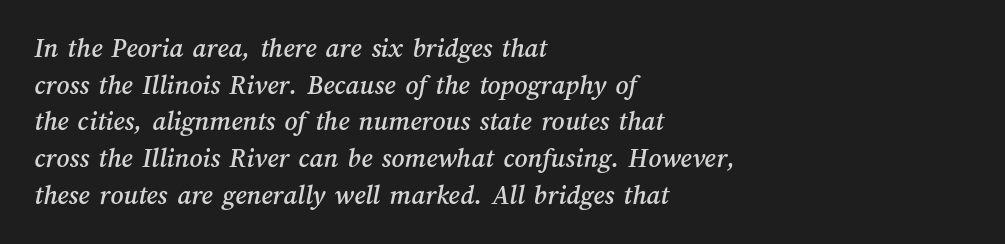
The image shows 28 px text type; set left-aligned, normal line spacing (1.31x), normal letter spacing, not underlined; medium stroke contrast and a medium x-height.
